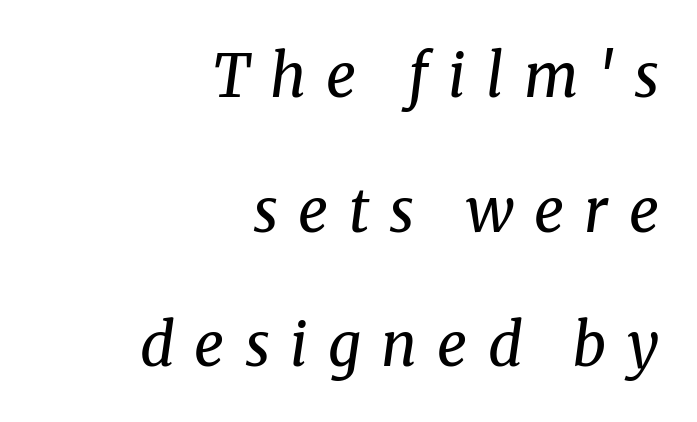
Each letter keeps its own natural width here, so spacing adapts to shape. The ragged edge is on the left, which tells us the setting is flush right. Check the space under the baseline: it is left empty. This sample uses expanded letter spacing, leaving extra air between glyphs. Does the leading feel generous? Absolutely, it's lavish.
